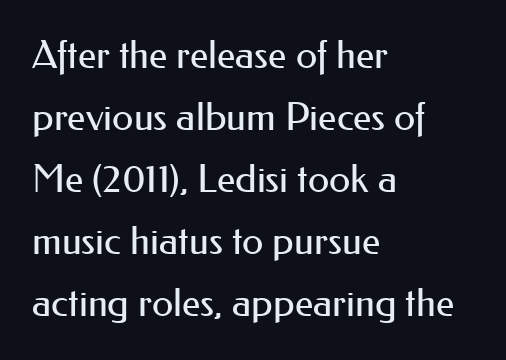
{"serif": "no", "italic": "no", "bold": "no", "weight": "regular", "width": "normal", "stroke_contrast": "medium", "x_height": "small", "monospaced": "no", "underline": "no", "align": "left", "line_spacing": "normal", "line_spacing_ratio": 1.59, "letter_spacing": "normal", "letter_spacing_em": 0.0, "glyph_px": 39}
